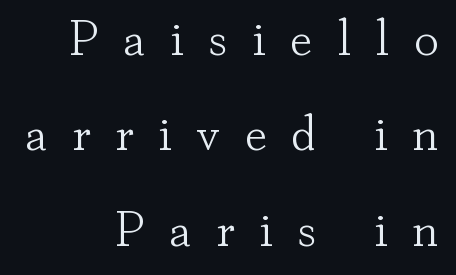
The image shows 50 px light serif type, upright; set right-aligned, loose line spacing (1.91x), unusually wide letter spacing (+0.48 em), not underlined; low stroke contrast and a small x-height.
